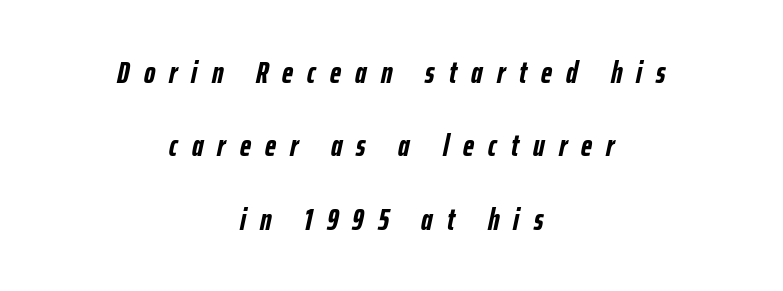
Q: Is the text bold? A: Yes.
Q: Is the text italic (slanted)? A: Yes, it leans right by about 12 degrees.
Q: Is the text underlined? A: No.
Q: How is the paragraph aligned? A: Centered.
Q: Is the spacing between letters normal or unusually wide? A: Unusually wide.
Q: Is the spacing between lines tight, normal or loose? A: Loose.
Q: Width (condensed, normal, or wide)? A: Condensed.
Q: Stroke contrast? A: Low.
Q: x-height? A: Medium.
Q: Monospaced? A: No.
